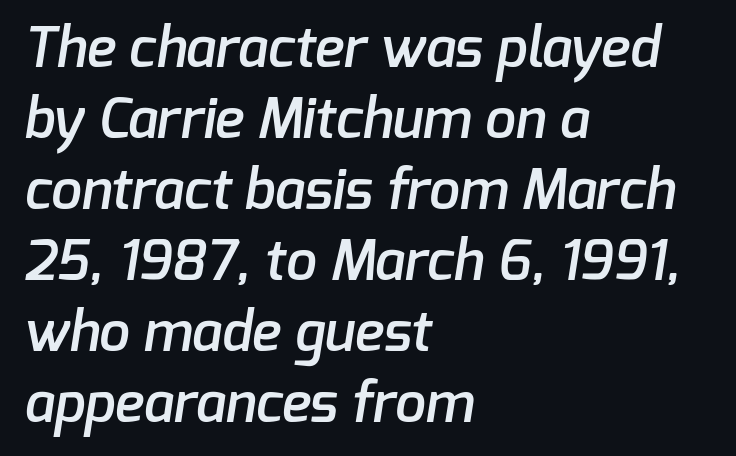
Q: Is the text bold? A: Semi-bold.
Q: Is the typeface a serif or a sans-serif typeface? A: Sans-serif.
Q: Is the text underlined? A: No.
Q: How is the paragraph aligned? A: Left-aligned.
Q: Is the spacing between letters normal or unusually wide? A: Normal.
Q: Is the spacing between lines tight, normal or loose? A: Normal.
Q: Width (condensed, normal, or wide)? A: Normal.
Q: Stroke contrast? A: Low.
Q: x-height? A: Medium.
Q: Monospaced? A: No.
